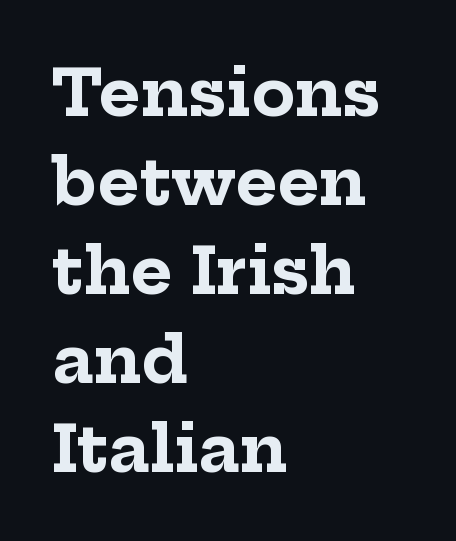
{"serif": "yes", "italic": "no", "bold": "yes", "weight": "bold", "width": "normal", "stroke_contrast": "low", "x_height": "medium", "monospaced": "no", "underline": "no", "align": "left", "line_spacing": "normal", "line_spacing_ratio": 1.39, "letter_spacing": "normal", "letter_spacing_em": 0.0, "glyph_px": 64}
